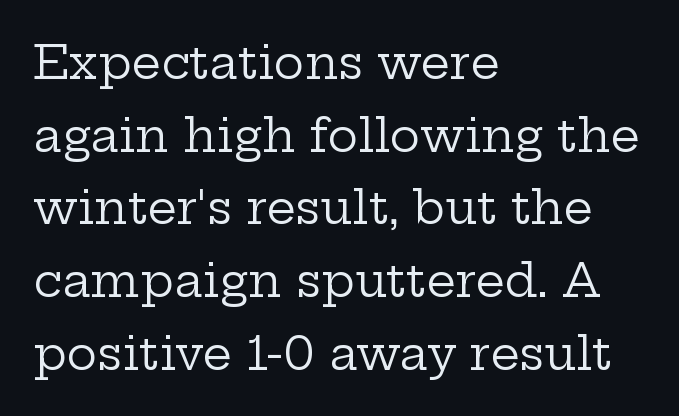
{"serif": "yes", "italic": "no", "bold": "no", "weight": "regular", "width": "wide", "stroke_contrast": "low", "x_height": "medium", "monospaced": "no", "underline": "no", "align": "left", "line_spacing": "normal", "line_spacing_ratio": 1.58, "letter_spacing": "normal", "letter_spacing_em": 0.0, "glyph_px": 46}
